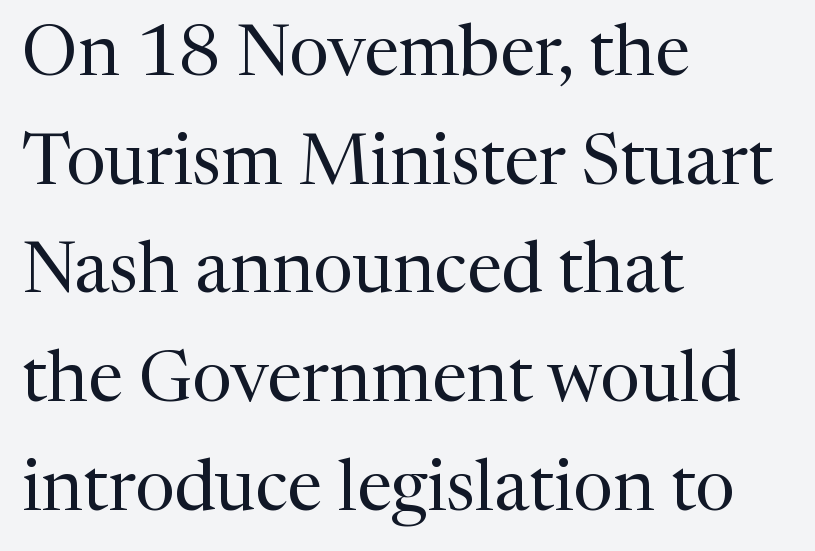
This is the regular roman posture of the typeface. Nobody drew a line under any word here. Small tapered or slab feet sit at the stroke ends, so this counts as serif. The weight would be labelled regular, book, light, or lighter still.
